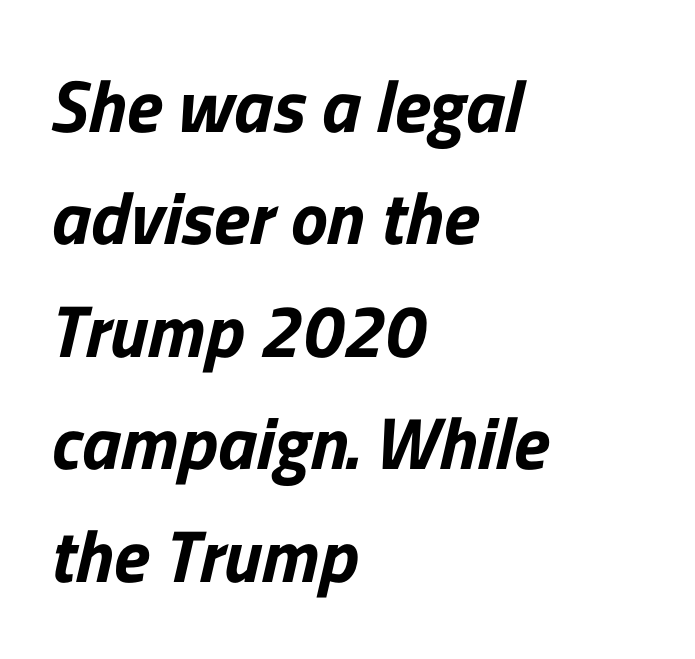
Casual observation: everything's shoved over to the left. The text was rendered using a sans face with plain stroke endings. The vertical gap from one line to the next is medium. Spacing verdict: proportional, widths tailored to each character.
